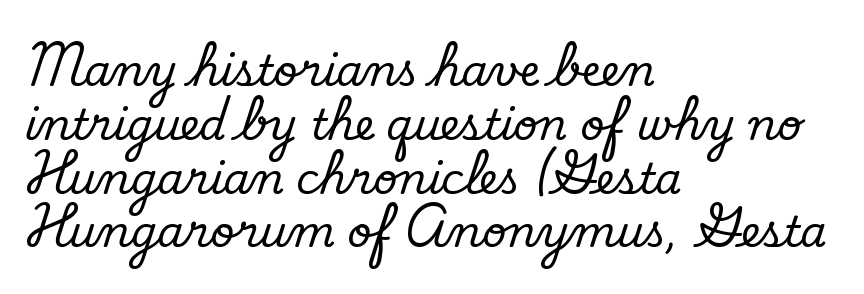
Inter-character spacing is left at the font's built-in metrics. The ragged edge is on the right, which tells us the setting is flush left. Unbolded letterforms with no extra heft. What kind of face is this? One without serifs — a sans.
